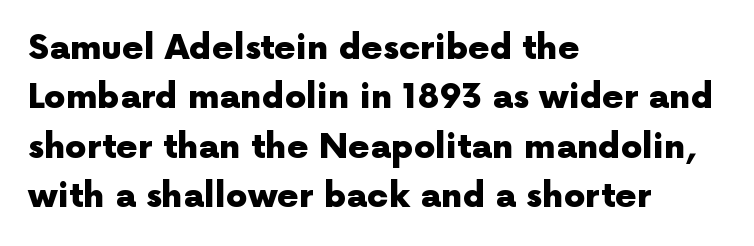
Q: Is the text bold? A: Yes.
Q: Is the text italic (slanted)? A: No, it is upright.
Q: Is the typeface a serif or a sans-serif typeface? A: Sans-serif.
Q: Is the text underlined? A: No.
Q: How is the paragraph aligned? A: Left-aligned.
Q: Is the spacing between letters normal or unusually wide? A: Normal.
Q: Is the spacing between lines tight, normal or loose? A: Normal.
Q: Width (condensed, normal, or wide)? A: Normal.
Q: x-height? A: Medium.
Q: Monospaced? A: No.
